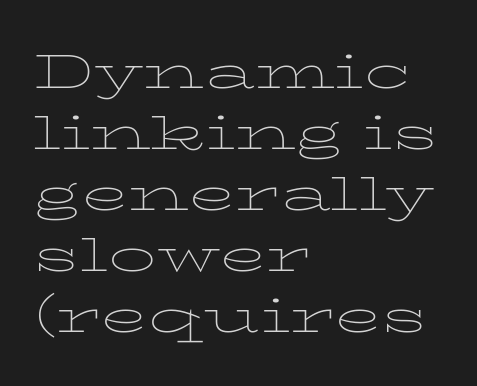
This rendering employs a face with finishing strokes, i.e., a serif. Letter spacing: default. Heaviness? Minimal to ordinary, like unemphasized prose. Casual observation: everything's shoved over to the left.
